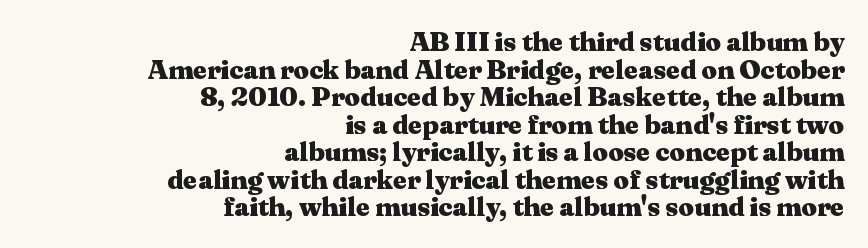
The image shows 27 px bold type, upright; set right-aligned, tight line spacing (1.02x), normal letter spacing, not underlined.
